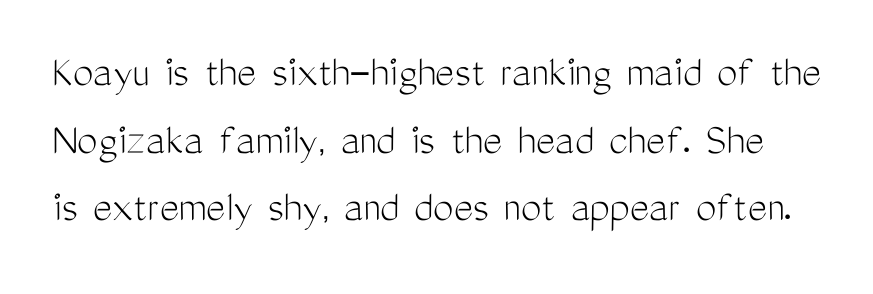
{"serif": "no", "italic": "no", "bold": "no", "weight": "light", "width": "condensed", "stroke_contrast": "medium", "x_height": "medium", "monospaced": "no", "underline": "no", "line_spacing": "normal", "line_spacing_ratio": 1.47, "letter_spacing": "normal", "letter_spacing_em": 0.0, "glyph_px": 46}
